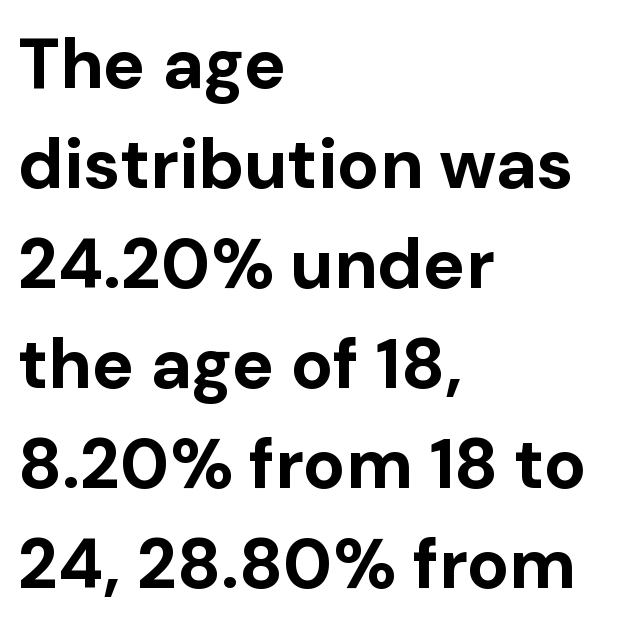
Here the designer chose a conventional face with non-uniform glyph widths. The sample has been set heavy, in full bold. Notice how descenders clear the ascenders below comfortably — that's standard leading. A typesetter would mark this as roman, not italic.
